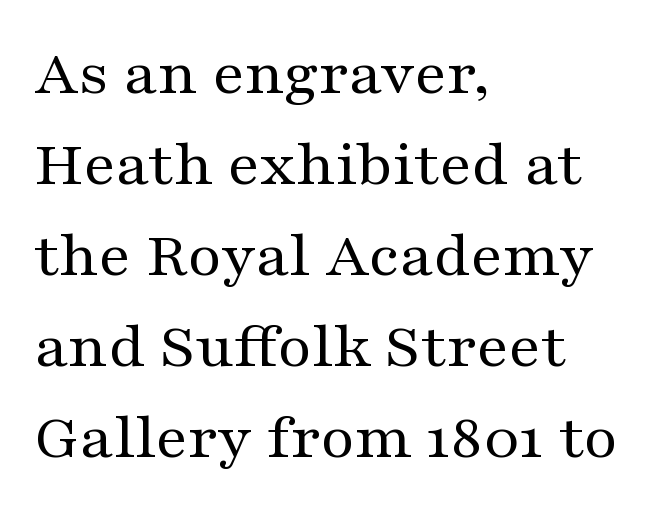
Letters have the restrained weight of plain body copy at most. Any mark beneath the type? The region is blank. Which margin do the lines hug? The left one — the right edge is uneven. The rendering keeps characters at their native spacing.
